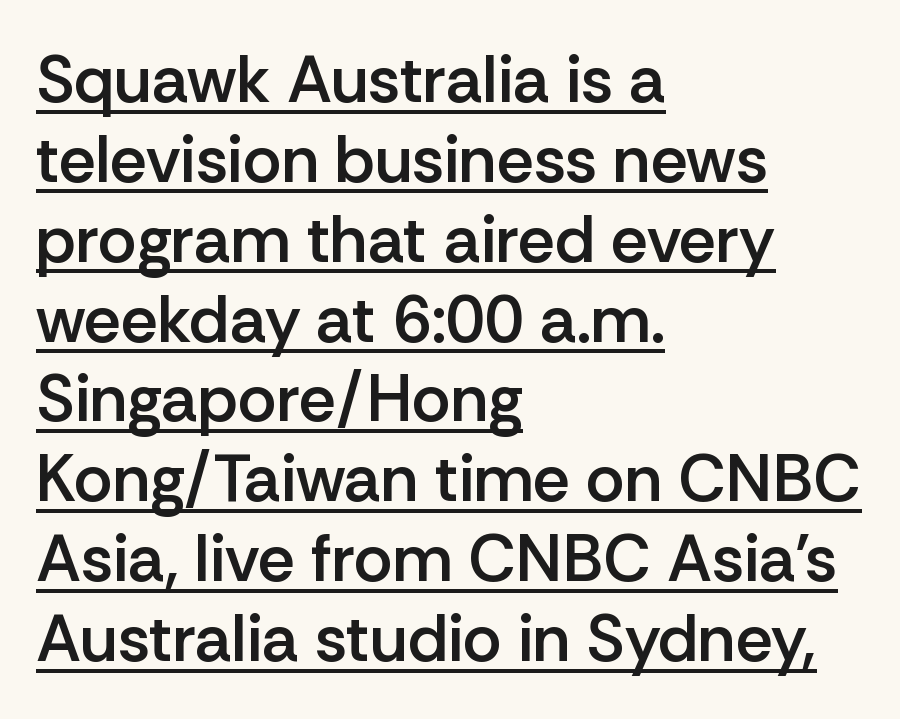
A student would call this left alignment; a typographer would say flush left, rag right. The line texture is even and compact thanks to regular tracking. What weight is shown? A semibold, between regular and bold. Glance below the letters and you will spot a drawn line. The lettering stays uniformly vertical, giving the passage a roman look. Type style note: lacks serifs.
